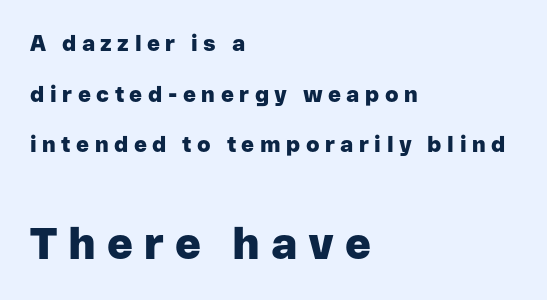
The image shows 44 px heavy sans-serif type, upright; set left-aligned, loose line spacing (2.3x), unusually wide letter spacing (+0.25 em), not underlined; the second (bottom) block is 2.0x larger; low stroke contrast and a medium x-height.
